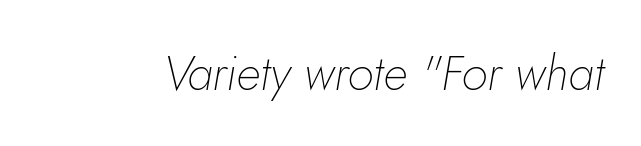
The image shows 48 px thin type, italic (leaning right); set normal letter spacing, not underlined; low stroke contrast and a small x-height.
